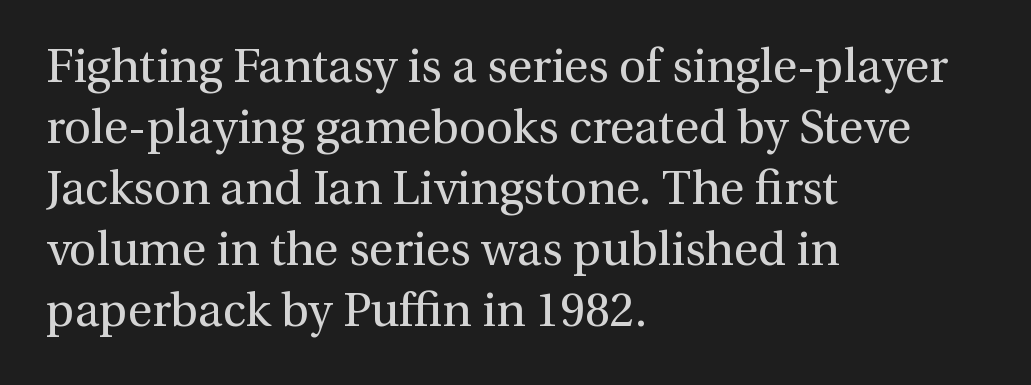
Q: Is the text bold? A: No.
Q: Is the text italic (slanted)? A: No, it is upright.
Q: Is the typeface a serif or a sans-serif typeface? A: Serif.
Q: Is the text underlined? A: No.
Q: How is the paragraph aligned? A: Left-aligned.
Q: Is the spacing between letters normal or unusually wide? A: Normal.
Q: Is the spacing between lines tight, normal or loose? A: Normal.
Q: Width (condensed, normal, or wide)? A: Normal.
Q: Stroke contrast? A: Medium.
Q: x-height? A: Medium.
Q: Monospaced? A: No.
